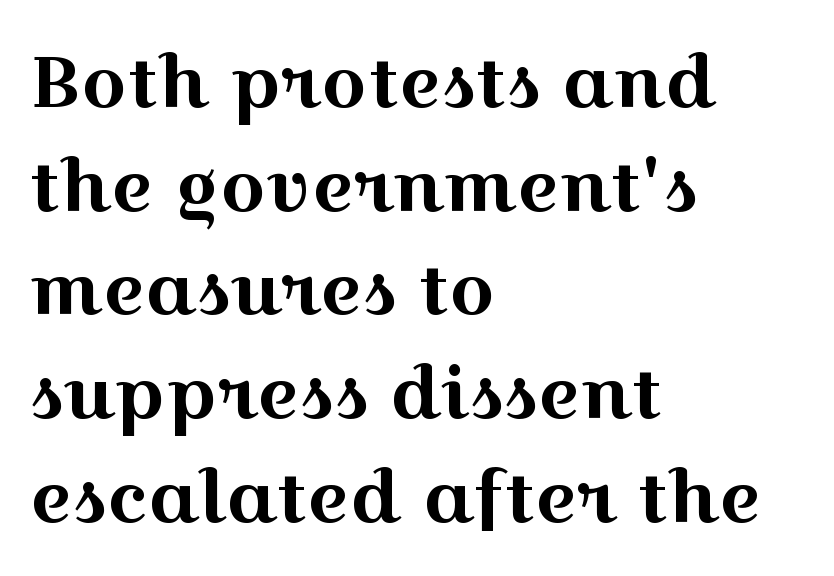
{"serif": "yes", "italic": "no", "width": "wide", "x_height": "medium", "monospaced": "no", "underline": "no", "align": "left", "line_spacing": "normal", "line_spacing_ratio": 1.44, "letter_spacing": "normal", "letter_spacing_em": 0.0, "glyph_px": 72}
